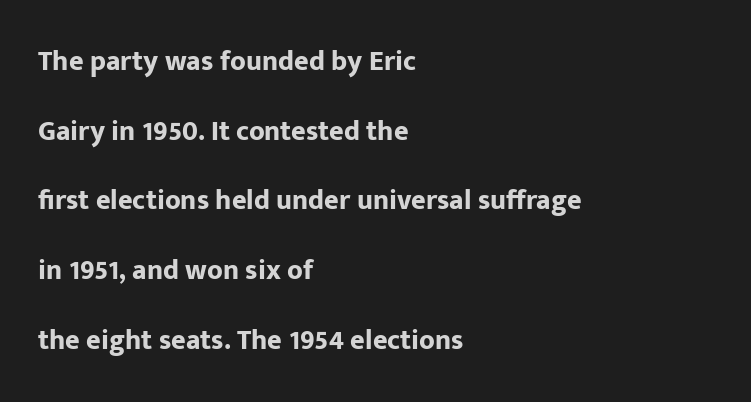
Q: Is the text bold? A: Yes.
Q: Is the text italic (slanted)? A: No, it is upright.
Q: Is the typeface a serif or a sans-serif typeface? A: Sans-serif.
Q: Is the text underlined? A: No.
Q: How is the paragraph aligned? A: Left-aligned.
Q: Is the spacing between letters normal or unusually wide? A: Normal.
Q: Is the spacing between lines tight, normal or loose? A: Loose.
Q: Width (condensed, normal, or wide)? A: Normal.
Q: Stroke contrast? A: Low.
Q: x-height? A: Medium.
Q: Monospaced? A: No.
